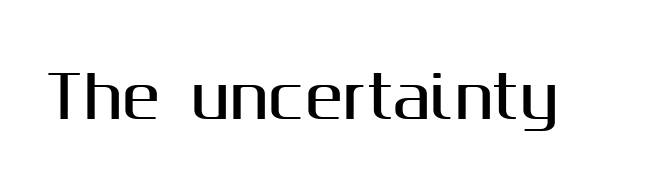
The image shows 58 px sans-serif type, upright; set normal letter spacing, not underlined; medium stroke contrast and a medium x-height.
